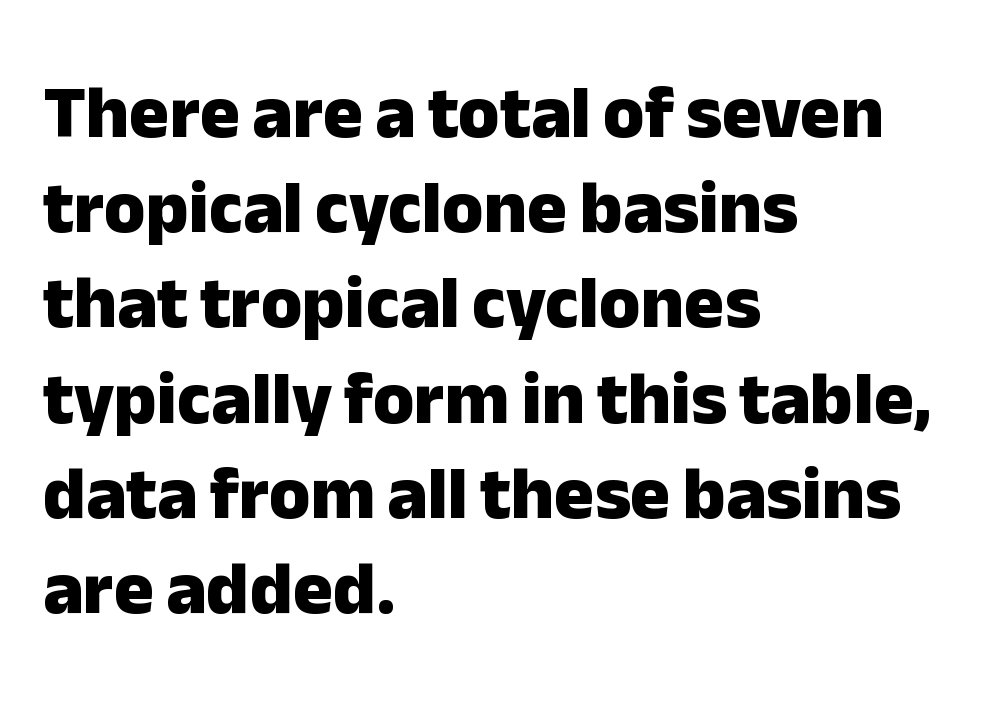
Typographic density is high because the face is bold. Reading down the block, your eye returns to a fixed left position each line. The line-height multiplier appears to be the usual default. Letter spacing: default. Is this a fixed-width face? No — the glyphs have proportional, varying widths. Words float on clear page, feet unadorned.
